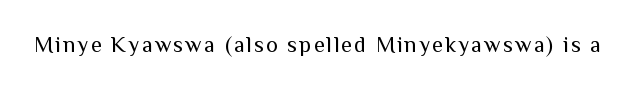
The image shows 22 px text type, upright; set not underlined.
